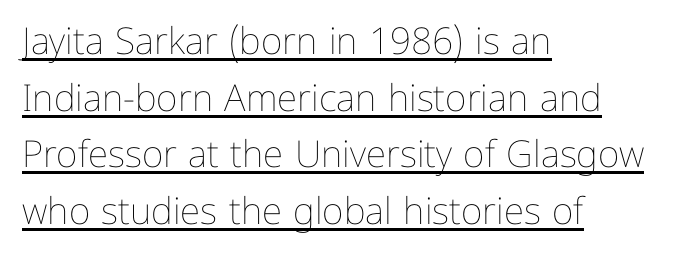
Q: Is the text bold? A: No.
Q: Is the text italic (slanted)? A: No, it is upright.
Q: Is the text underlined? A: Yes.
Q: How is the paragraph aligned? A: Left-aligned.
Q: Is the spacing between letters normal or unusually wide? A: Normal.
Q: Is the spacing between lines tight, normal or loose? A: Normal.
Q: Width (condensed, normal, or wide)? A: Normal.
Q: Stroke contrast? A: Low.
Q: x-height? A: Medium.
Q: Monospaced? A: No.
